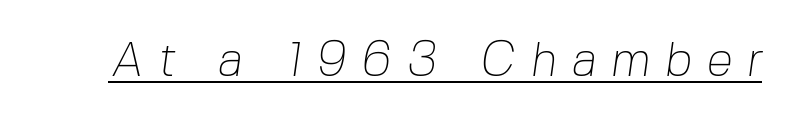
This sample has the flowing, uneven cadence of proportional lettering. The passage shown is typeset with a sans-serif family. Letter spacing: wide. Weight class: somewhere from thin through regular.
